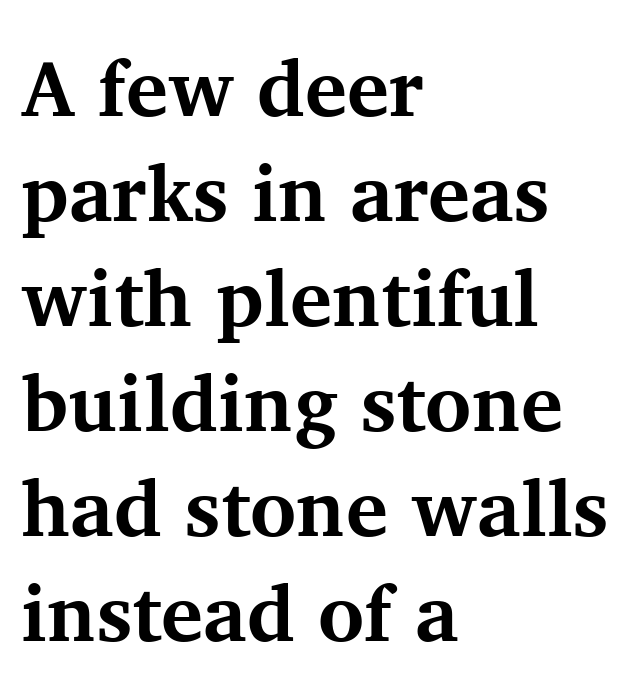
Q: Is the text bold? A: Yes.
Q: Is the text italic (slanted)? A: No, it is upright.
Q: Is the typeface a serif or a sans-serif typeface? A: Serif.
Q: Is the text underlined? A: No.
Q: How is the paragraph aligned? A: Left-aligned.
Q: Is the spacing between letters normal or unusually wide? A: Normal.
Q: Is the spacing between lines tight, normal or loose? A: Normal.
Q: Width (condensed, normal, or wide)? A: Normal.
Q: Stroke contrast? A: Medium.
Q: x-height? A: Medium.
Q: Monospaced? A: No.
